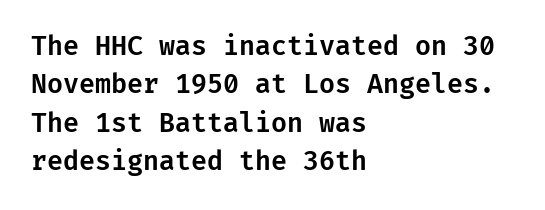
The image shows 26 px text type, upright; set left-aligned, normal line spacing (1.48x), normal letter spacing, not underlined.
